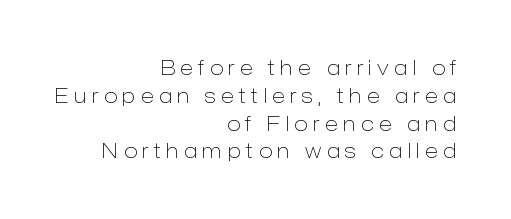
The image shows 20 px text type, upright; set right-aligned, normal line spacing (1.39x), unusually wide letter spacing (+0.27 em), not underlined.
